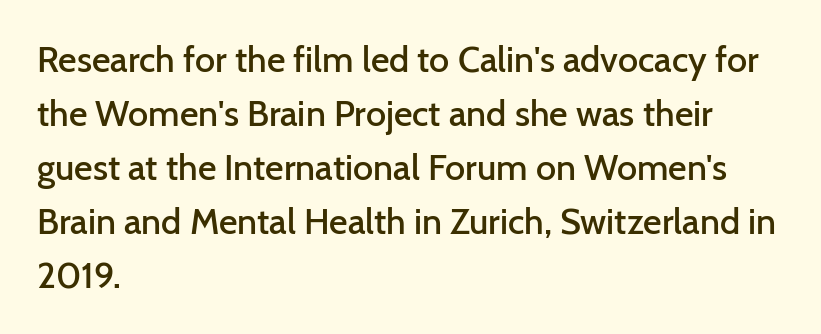
The rendering keeps characters at their native spacing. A typesetter would call this leading conventional body-copy spacing. Posture: straight, roman, zero tilt. If you drew a ruler down the left edge, every line would touch it. I'd describe the lettering as semibold — firm but not a full bold. Nothing sits at the stroke ends, so this counts as sans-serif.
